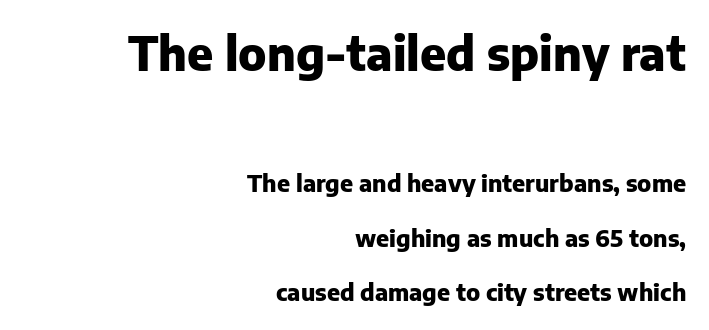
{"serif": "no", "italic": "no", "bold": "yes", "weight": "heavy", "width": "normal", "stroke_contrast": "low", "x_height": "medium", "monospaced": "no", "underline": "no", "align": "right", "line_spacing": "loose", "line_spacing_ratio": 2.36, "letter_spacing": "normal", "letter_spacing_em": 0.0, "larger_block": "first", "size_ratio": 2.0, "glyph_px": 46}
